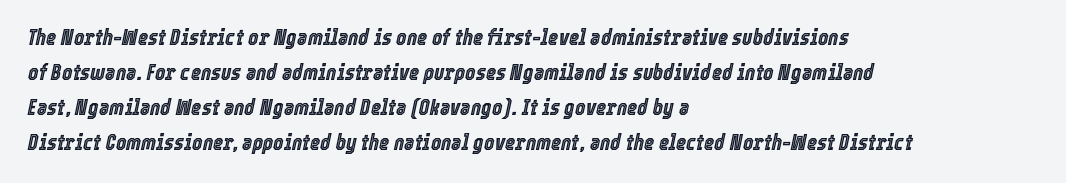
The image shows 22 px text type, italic (leaning right); set left-aligned, normal line spacing (1.59x), normal letter spacing, not underlined.
